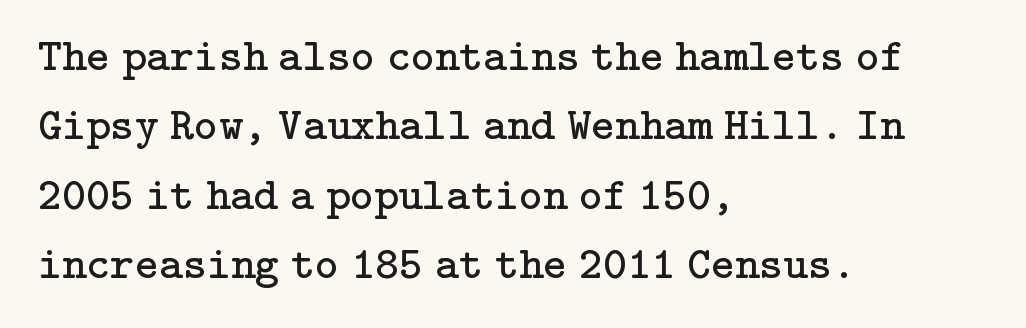
This reads as an unemphasized weight, regular at the heaviest. Leftover space on each line is placed entirely after the last word. This sample keeps an unexceptional amount of space between lines. Glyph-to-glyph distance matches everyday printed text. The string is rendered with underlining switched off. Does the type have serifs? Yes, each stem ends in a small foot.
